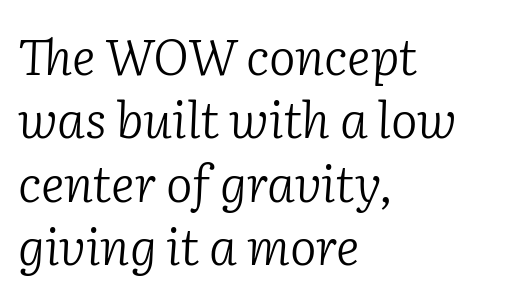
Q: Is the text bold? A: No.
Q: Is the text italic (slanted)? A: Yes, it leans right by about 2 degrees.
Q: Is the typeface a serif or a sans-serif typeface? A: Serif.
Q: Is the text underlined? A: No.
Q: How is the paragraph aligned? A: Left-aligned.
Q: Is the spacing between letters normal or unusually wide? A: Normal.
Q: Is the spacing between lines tight, normal or loose? A: Normal.
Q: Width (condensed, normal, or wide)? A: Normal.
Q: Stroke contrast? A: Low.
Q: x-height? A: Medium.
Q: Monospaced? A: No.
